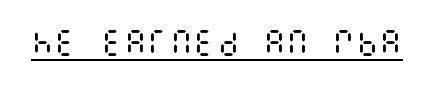
The image shows 29 px regular-weight, condensed type, upright; set normal letter spacing, underlined; medium stroke contrast and a large x-height.
